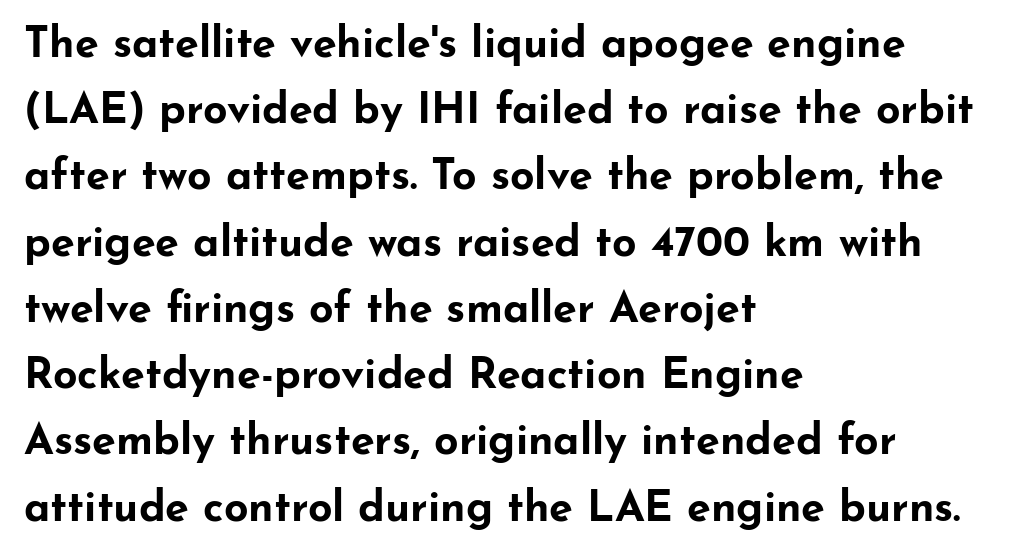
Typesetter's note: full bold, strokes at maximum text heaviness. Evenly set lines give the paragraph a standard silhouette. This sample has the flowing, uneven cadence of proportional lettering. You can tell from the bare stems that sans-serif type was used. Does extra space separate the letters? No, they use regular spacing.
